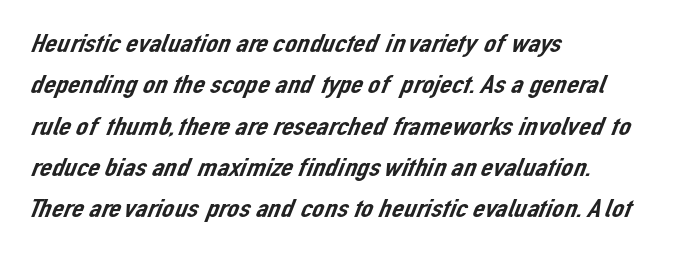
The image shows 27 px text type; set left-aligned, normal line spacing (1.53x), normal letter spacing, not underlined.
